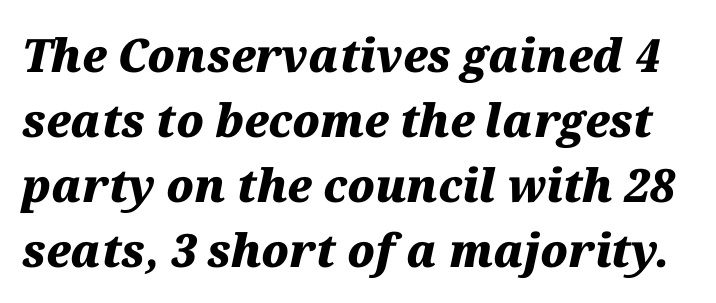
{"italic": "yes", "lean": "right", "slant_degrees": 12, "bold": "yes", "weight": "heavy", "width": "normal", "stroke_contrast": "medium", "x_height": "medium", "monospaced": "no", "underline": "no", "line_spacing": "normal", "line_spacing_ratio": 1.41, "letter_spacing": "normal", "letter_spacing_em": 0.0, "glyph_px": 46}
